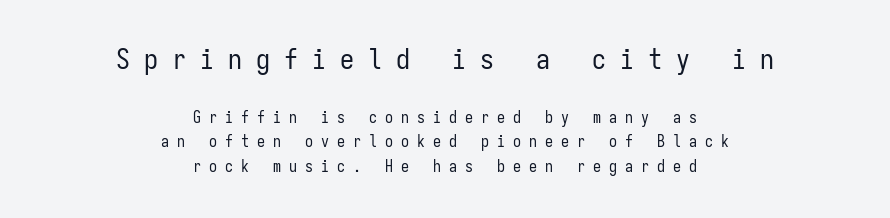
Q: Is the text bold? A: No.
Q: Is the text italic (slanted)? A: No, it is upright.
Q: Is the typeface a serif or a sans-serif typeface? A: Sans-serif.
Q: Is the text underlined? A: No.
Q: How is the paragraph aligned? A: Centered.
Q: Is the spacing between letters normal or unusually wide? A: Unusually wide.
Q: Is the spacing between lines tight, normal or loose? A: Normal.
Q: Which block of text is set in a larger size, the first (top) or the second (bottom)? A: The first (top) one.
Q: Width (condensed, normal, or wide)? A: Condensed.
Q: Stroke contrast? A: Low.
Q: x-height? A: Medium.
Q: Monospaced? A: Yes.
